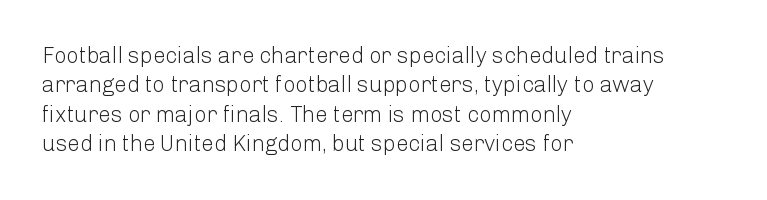
Q: Is the text bold? A: No.
Q: Is the text italic (slanted)? A: No, it is upright.
Q: Is the text underlined? A: No.
Q: How is the paragraph aligned? A: Left-aligned.
Q: Is the spacing between letters normal or unusually wide? A: Normal.
Q: Is the spacing between lines tight, normal or loose? A: Normal.
